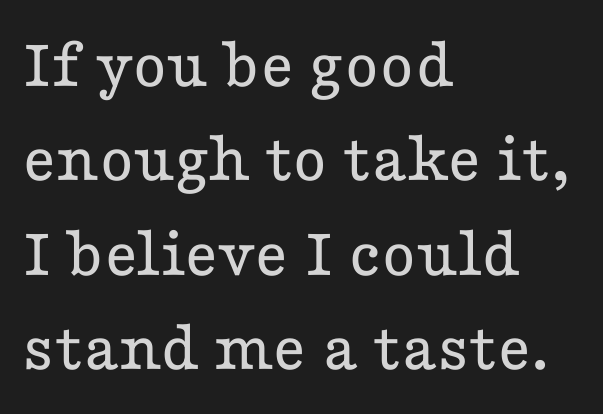
{"serif": "yes", "italic": "no", "bold": "no", "weight": "regular", "width": "wide", "stroke_contrast": "low", "x_height": "medium", "monospaced": "no", "underline": "no", "align": "left", "line_spacing": "normal", "line_spacing_ratio": 1.31, "letter_spacing": "normal", "letter_spacing_em": 0.0, "glyph_px": 72}
